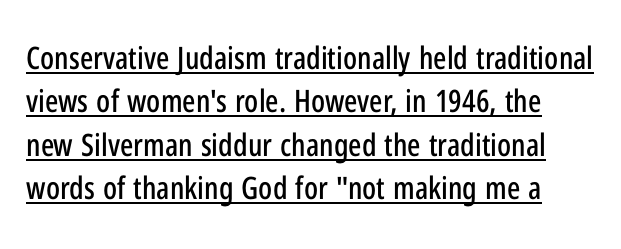
The image shows 31 px condensed sans-serif type, upright; set normal line spacing (1.4x), normal letter spacing, underlined; low stroke contrast and a medium x-height.
